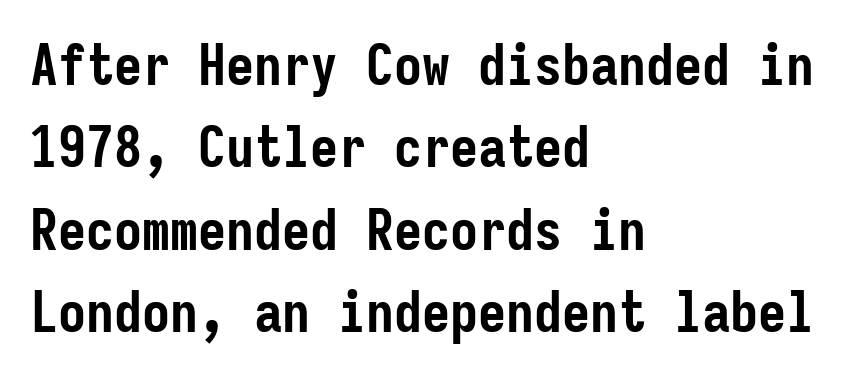
The image shows 56 px semibold, condensed sans-serif type, upright, monospaced; set left-aligned, normal line spacing (1.47x), normal letter spacing, not underlined; low stroke contrast and a medium x-height.
